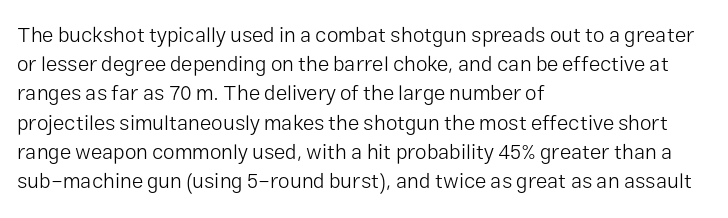
Q: Is the text bold? A: No.
Q: Is the text italic (slanted)? A: No, it is upright.
Q: Is the text underlined? A: No.
Q: How is the paragraph aligned? A: Left-aligned.
Q: Is the spacing between letters normal or unusually wide? A: Normal.
Q: Is the spacing between lines tight, normal or loose? A: Normal.
